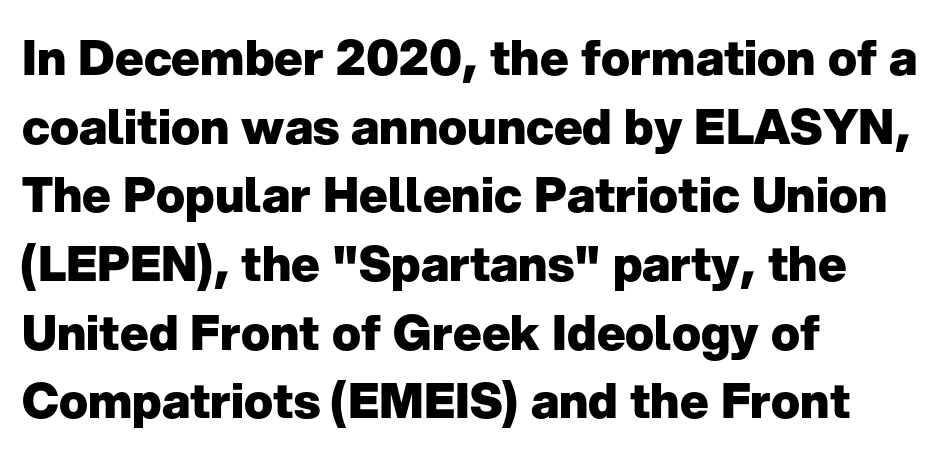
The image shows 48 px heavy sans-serif type, upright; set left-aligned, normal line spacing (1.43x), normal letter spacing, not underlined; low stroke contrast and a medium x-height.
